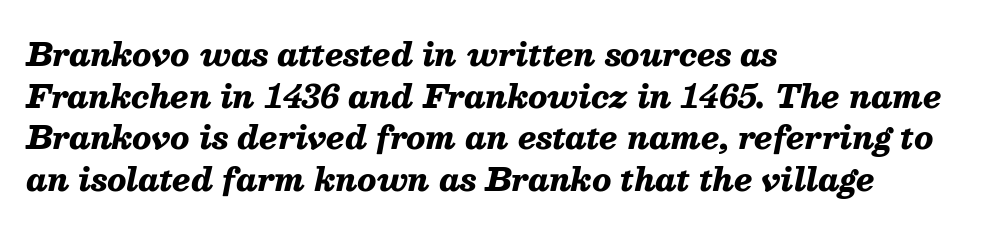
The image shows 31 px heavy type, italic (leaning right); set left-aligned, normal line spacing (1.34x), normal letter spacing, not underlined; medium stroke contrast and a medium x-height.
